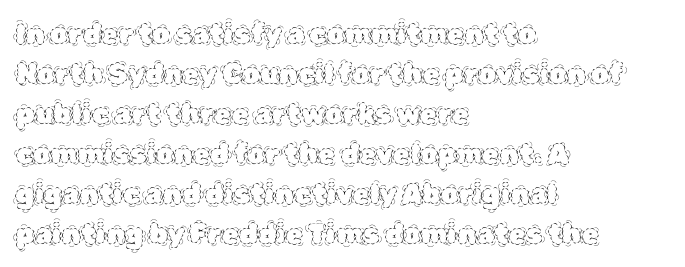
Unbolded letterforms with no extra heft. Each word holds together tightly as a unit, with standard inter-letter gaps. This sample keeps an unexceptional amount of space between lines. Do the characters align in a grid? No, the font is proportional. Line beginnings align vertically; line endings do not. Posture: vertical.
